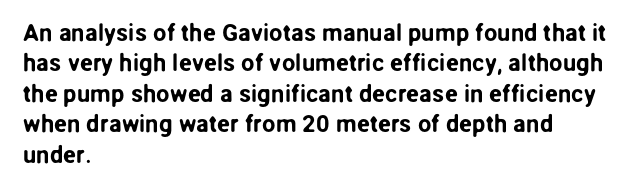
{"italic": "no", "underline": "no", "align": "left", "line_spacing": "normal", "line_spacing_ratio": 1.27, "letter_spacing": "normal", "letter_spacing_em": 0.0, "glyph_px": 24}
